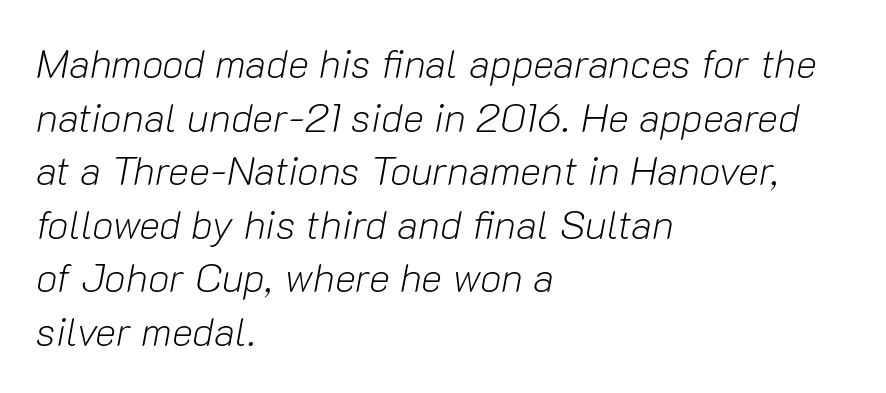
{"italic": "yes", "lean": "right", "slant_degrees": 10, "bold": "no", "weight": "light", "width": "normal", "stroke_contrast": "low", "x_height": "medium", "monospaced": "no", "underline": "no", "align": "left", "line_spacing": "normal", "line_spacing_ratio": 1.34, "letter_spacing": "normal", "letter_spacing_em": 0.0, "glyph_px": 40}
